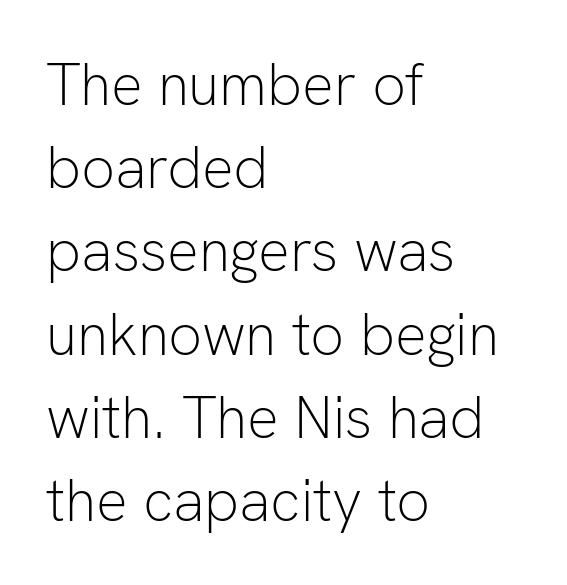
{"serif": "no", "italic": "no", "bold": "no", "weight": "light", "width": "normal", "stroke_contrast": "low", "x_height": "medium", "monospaced": "no", "underline": "no", "align": "left", "line_spacing": "normal", "line_spacing_ratio": 1.41, "letter_spacing": "normal", "letter_spacing_em": 0.0, "glyph_px": 59}
